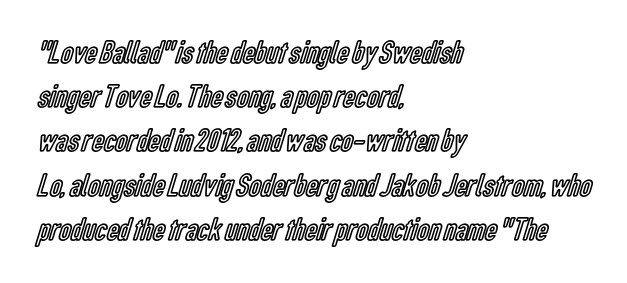
The image shows 33 px condensed type; set left-aligned, normal line spacing (1.34x), normal letter spacing, not underlined; a medium x-height.
